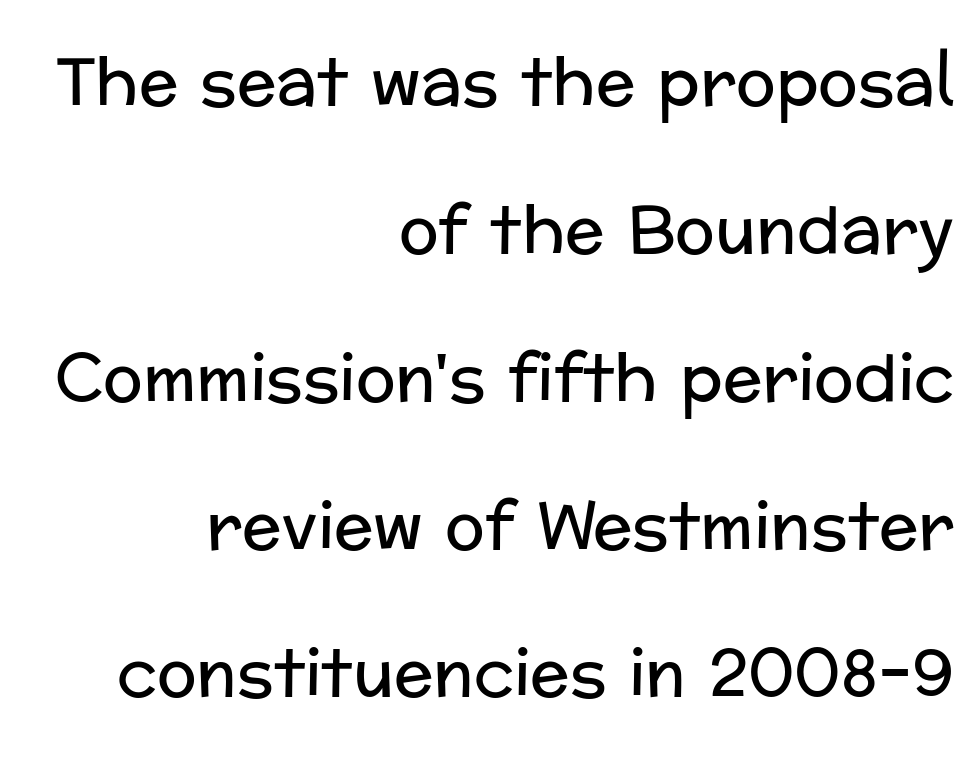
Inter-character spacing is left at the font's built-in metrics. How would I describe the line gaps? Wide and relaxed. Is this a fixed-width face? No — the glyphs have proportional, varying widths. A bare baseline throughout the passage.
